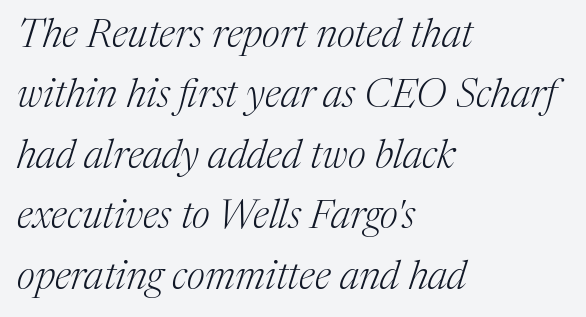
Each stroke keeps to a modest, everyday thickness or less. Does the copy run flush right? No — it runs flush left. The words here are not underlined. Font category for this specimen: serif. A typesetter would call this proportional, since set widths differ per character. Here the glyphs are tracked normally, forming tight word shapes.
